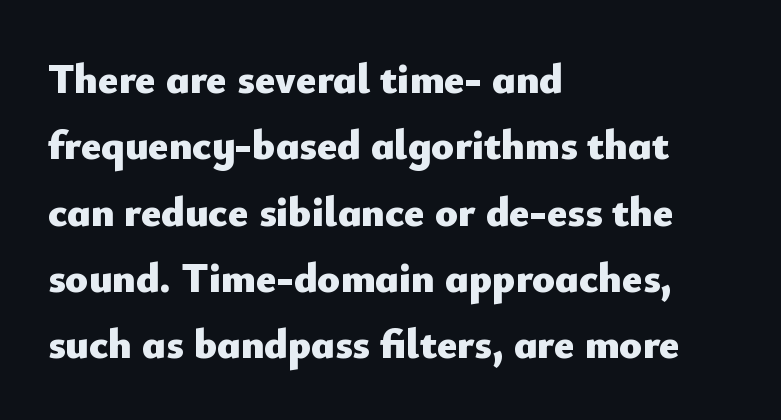
Q: Is the text bold? A: Yes.
Q: Is the text italic (slanted)? A: No, it is upright.
Q: Is the typeface a serif or a sans-serif typeface? A: Sans-serif.
Q: Is the text underlined? A: No.
Q: How is the paragraph aligned? A: Left-aligned.
Q: Is the spacing between letters normal or unusually wide? A: Normal.
Q: Is the spacing between lines tight, normal or loose? A: Normal.
Q: Width (condensed, normal, or wide)? A: Normal.
Q: Stroke contrast? A: Low.
Q: x-height? A: Small.
Q: Monospaced? A: No.
